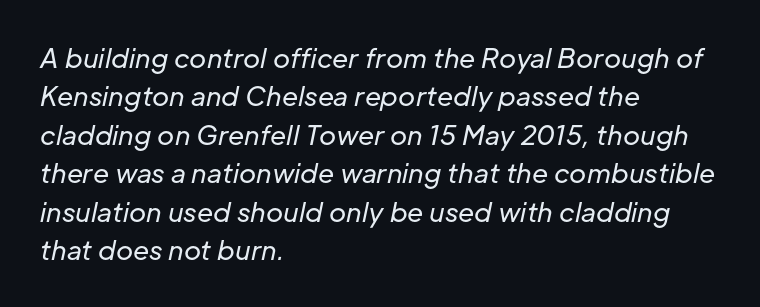
This is not heavy type; no bold has been used. Vertically, the passage feels balanced, rows spaced as you'd expect. Clear beneath every line of the passage. The typesetter chose a ragged-right arrangement here. Is the type slanted? Yes — the strokes lean at a clear angle.
